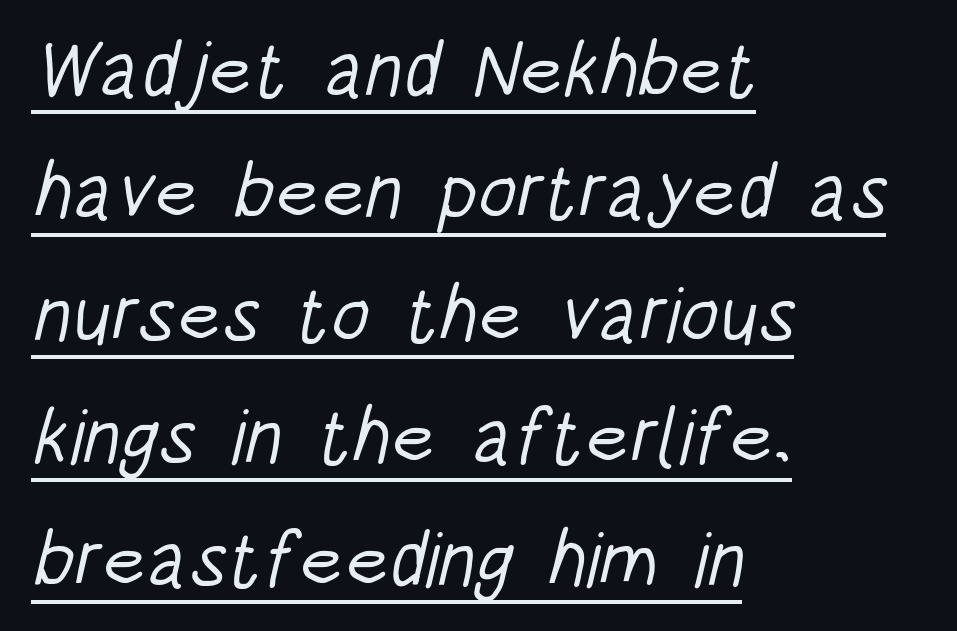
The image shows 78 px light, condensed sans-serif type; set left-aligned, normal line spacing (1.57x), normal letter spacing, underlined; low stroke contrast and a large x-height.
